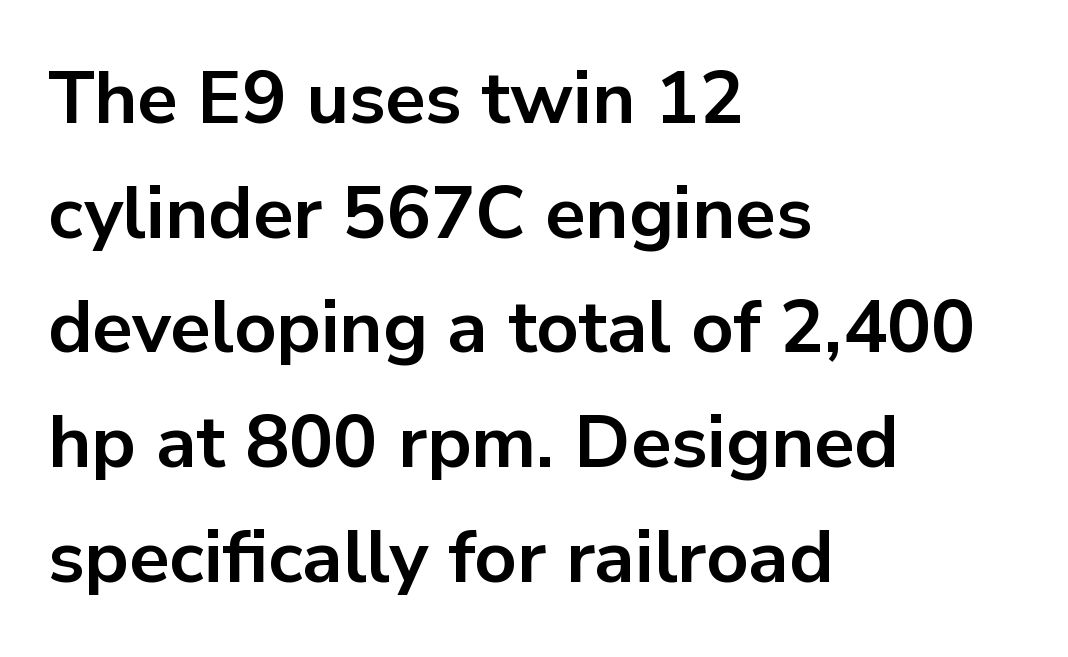
{"serif": "no", "italic": "no", "bold": "yes", "weight": "bold", "width": "normal", "stroke_contrast": "low", "x_height": "medium", "monospaced": "no", "underline": "no", "align": "left", "line_spacing": "normal", "line_spacing_ratio": 1.55, "letter_spacing": "normal", "letter_spacing_em": 0.0, "glyph_px": 74}
